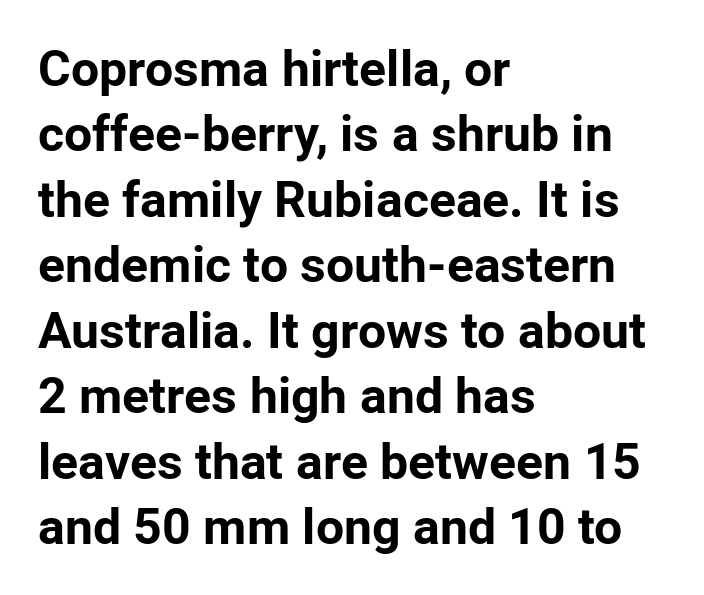
Casual observation: everything's shoved over to the left. These lines keep a tight, regular rhythm from letter to letter. Is this a fixed-width face? No — the glyphs have proportional, varying widths. Letterform terminals end flat and unadorned throughout the passage.
